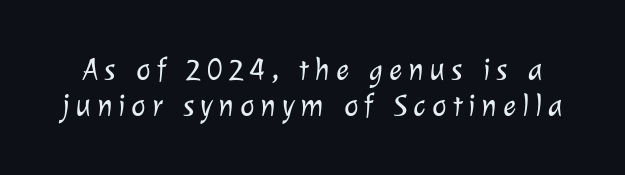
Q: Is the text bold? A: No.
Q: Is the typeface a serif or a sans-serif typeface? A: Sans-serif.
Q: Is the text underlined? A: No.
Q: Width (condensed, normal, or wide)? A: Normal.
Q: Stroke contrast? A: Low.
Q: x-height? A: Medium.
Q: Monospaced? A: No.
